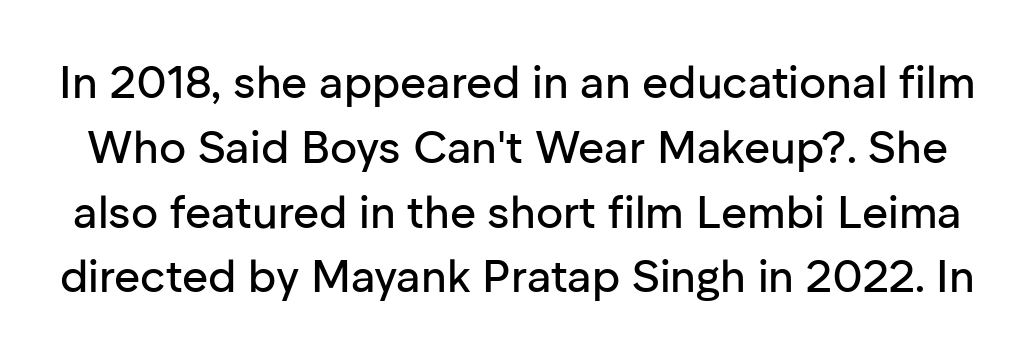
Q: Is the text italic (slanted)? A: No, it is upright.
Q: Is the typeface a serif or a sans-serif typeface? A: Sans-serif.
Q: Is the text underlined? A: No.
Q: Is the spacing between letters normal or unusually wide? A: Normal.
Q: Is the spacing between lines tight, normal or loose? A: Normal.
Q: Width (condensed, normal, or wide)? A: Normal.
Q: Stroke contrast? A: Low.
Q: x-height? A: Medium.
Q: Monospaced? A: No.
